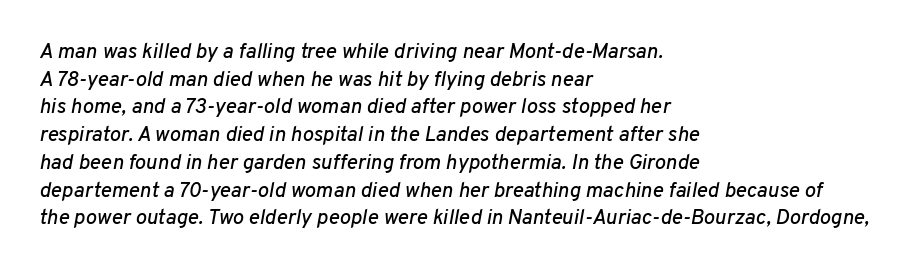
Every character sits at an angle, as italics do. The lines are quadded left. Type without underlining. Here the glyphs are tracked normally, forming tight word shapes.
